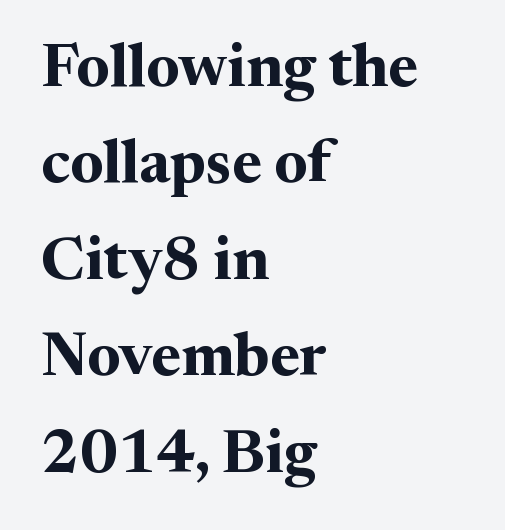
The image shows 61 px bold serif type, upright; set left-aligned, normal line spacing (1.58x), normal letter spacing, not underlined; medium stroke contrast and a medium x-height.
